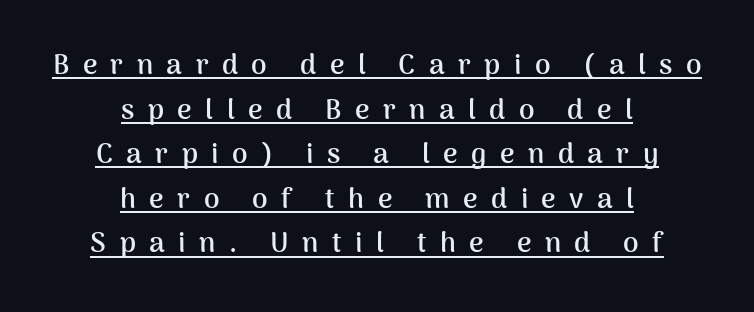
This sample uses an upright cut, with every glyph sitting square on the baseline. The strokes are fattened all the way to bold. Here the glyphs are tracked loosely, breaking word shapes into spaced letters. Teacher's note: observe the equal gaps on both sides — that is centered alignment. The face used here is proportionally spaced, like ordinary book or web type.
